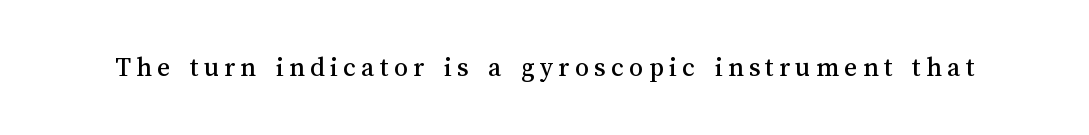
{"italic": "no", "width": "normal", "stroke_contrast": "medium", "x_height": "medium", "monospaced": "no", "underline": "no", "glyph_px": 28}
